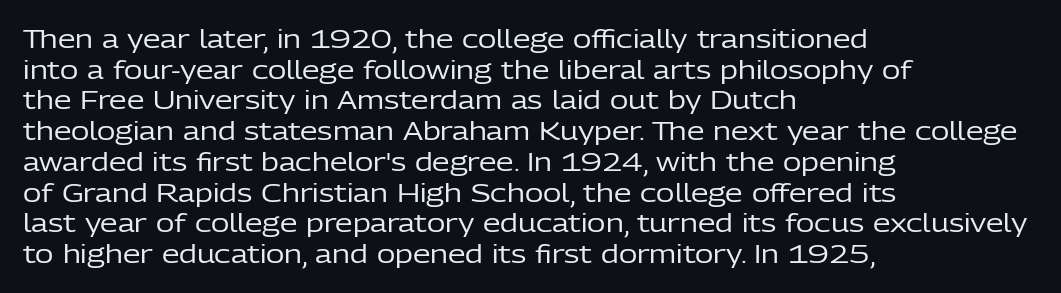
The image shows 25 px text type, upright; set left-aligned, line spacing 1.23x, normal letter spacing, not underlined.
